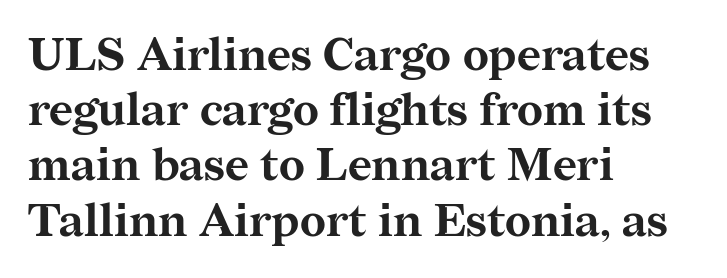
{"serif": "yes", "italic": "no", "bold": "yes", "weight": "bold", "width": "normal", "stroke_contrast": "medium", "x_height": "medium", "monospaced": "no", "underline": "no", "align": "left", "line_spacing_ratio": 1.2, "letter_spacing": "normal", "letter_spacing_em": 0.0, "glyph_px": 46}
